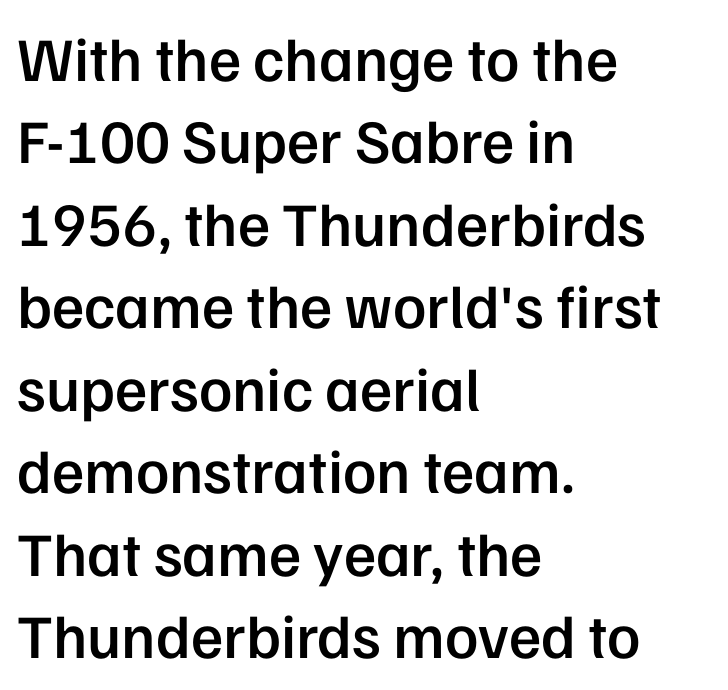
The image shows 62 px semibold sans-serif type, upright; set left-aligned, normal line spacing (1.33x), normal letter spacing, not underlined; low stroke contrast and a medium x-height.
